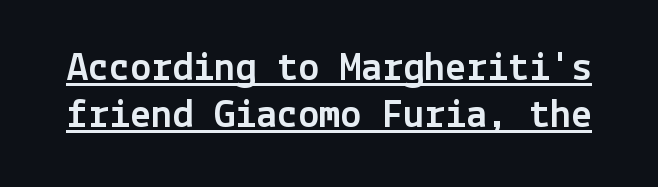
Q: Is the text italic (slanted)? A: No, it is upright.
Q: Is the typeface a serif or a sans-serif typeface? A: Sans-serif.
Q: Is the text underlined? A: Yes.
Q: Is the spacing between letters normal or unusually wide? A: Normal.
Q: Is the spacing between lines tight, normal or loose? A: Tight.
Q: Width (condensed, normal, or wide)? A: Normal.
Q: x-height? A: Medium.
